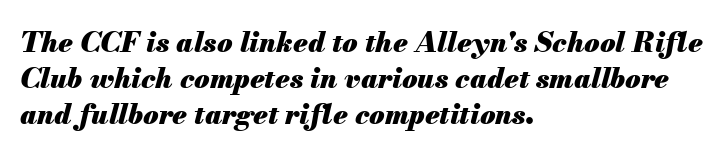
Students, note that the glyphs here touch the page at normal intervals. A bare baseline throughout the passage. These words are printed bold, with thick strokes throughout. Characters are canted at an angle relative to the baseline's perpendicular. Is the block centered? No — it sits flush against the left margin.
